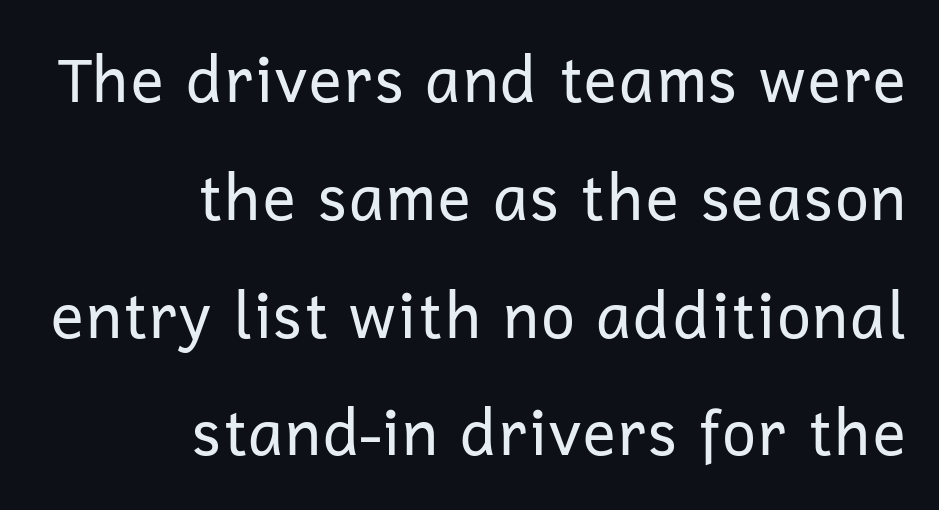
Q: Is the text bold? A: No.
Q: Is the text italic (slanted)? A: No, it is upright.
Q: Is the typeface a serif or a sans-serif typeface? A: Sans-serif.
Q: Is the text underlined? A: No.
Q: How is the paragraph aligned? A: Right-aligned.
Q: Is the spacing between letters normal or unusually wide? A: Normal.
Q: Is the spacing between lines tight, normal or loose? A: Loose.
Q: Width (condensed, normal, or wide)? A: Normal.
Q: Stroke contrast? A: Low.
Q: x-height? A: Medium.
Q: Monospaced? A: No.
